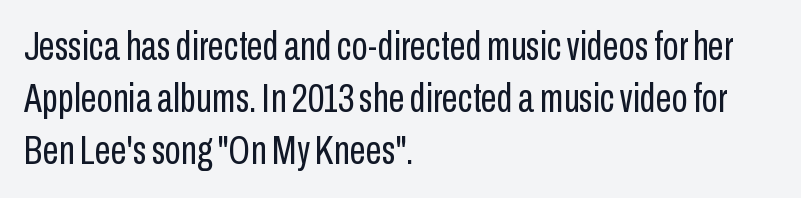
The image shows 41 px regular-weight, condensed sans-serif type, upright; set left-aligned, normal line spacing (1.27x), normal letter spacing, not underlined; low stroke contrast and a medium x-height.
